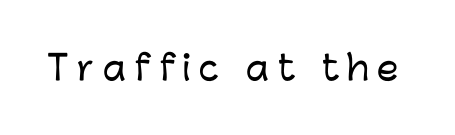
The axis of the letterforms is exactly vertical. Substantial extra tracking has been applied to these lines. Any mark beneath the type? The region is blank. Look at the bottom of the vertical strokes: they stop flat, with no serifs. Varying glyph widths throughout — classic text-font behaviour.
